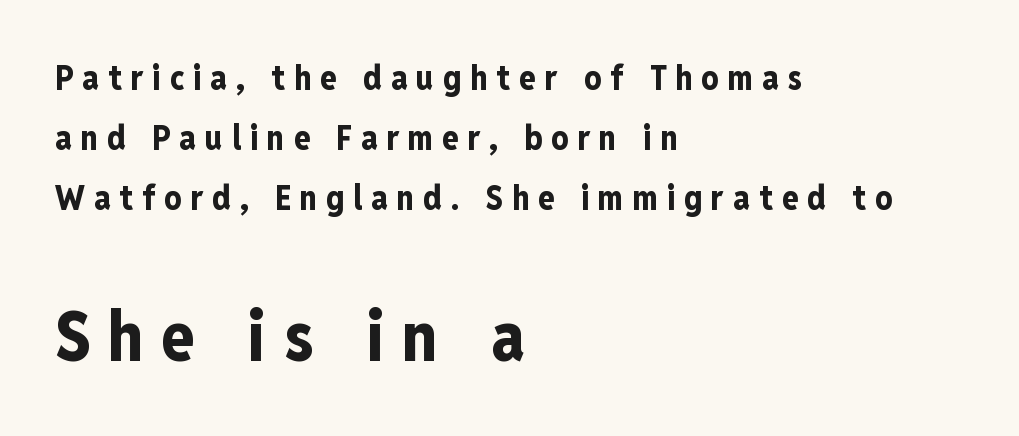
The image shows 69 px bold, condensed sans-serif type, upright; set left-aligned, line spacing 1.77x, unusually wide letter spacing (+0.26 em), not underlined; the second (bottom) block is 2.03x larger; low stroke contrast and a medium x-height.
